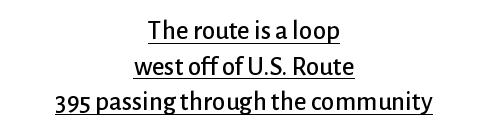
The image shows 27 px text type, upright; set centered, normal line spacing (1.32x), normal letter spacing, underlined.
